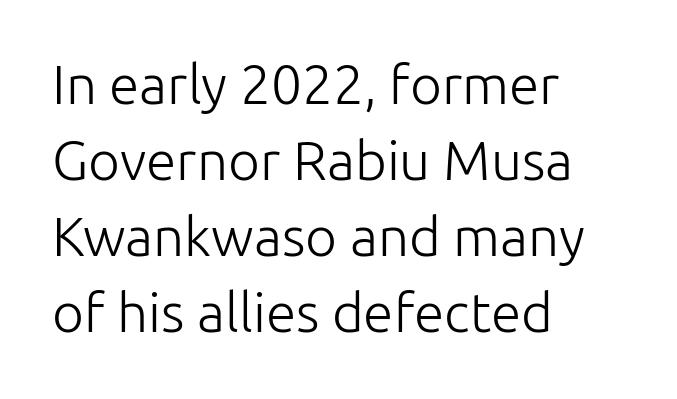
The image shows 55 px light sans-serif type, upright; set left-aligned, normal line spacing (1.38x), normal letter spacing, not underlined; low stroke contrast and a medium x-height.
